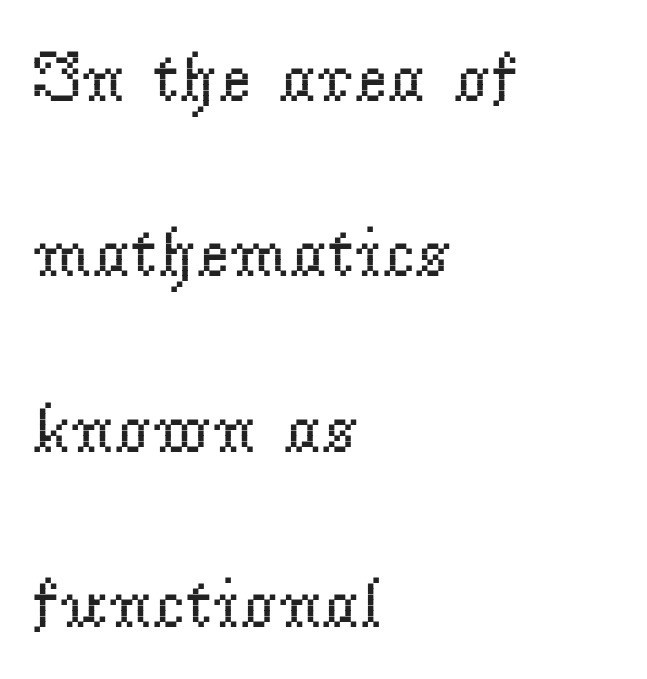
The image shows 71 px regular-weight serif type, upright; set left-aligned, loose line spacing (2.47x), normal letter spacing, not underlined; low stroke contrast and a small x-height.
